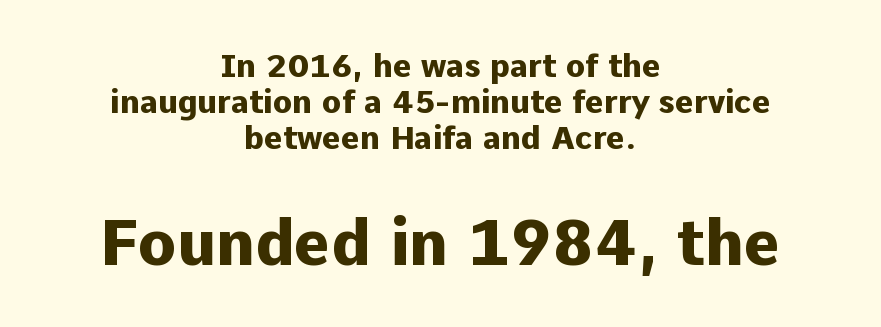
Inter-character spacing is left at the font's built-in metrics. Grotesque or geometric, the face here clearly has no serifs. Check the space under the baseline: it is left empty. A centered setting, common on invitations and titles, is used for this passage.
